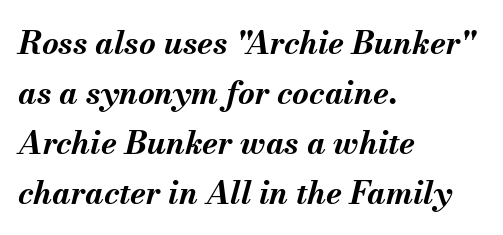
{"italic": "yes", "lean": "right", "slant_degrees": 13, "bold": "yes", "weight": "bold", "width": "normal", "stroke_contrast": "medium", "x_height": "small", "monospaced": "no", "underline": "no", "align": "left", "line_spacing": "normal", "line_spacing_ratio": 1.56, "letter_spacing": "normal", "letter_spacing_em": 0.0, "glyph_px": 32}
